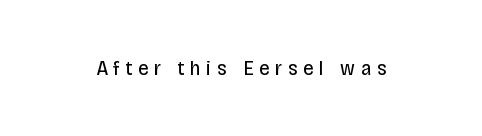
Stroke thickness stays within the range of a standard reading face or lighter. What stands out about the letter spacing? Its width — letters are far apart. A bare baseline throughout the passage. Every character sits straight up, as roman type does.
